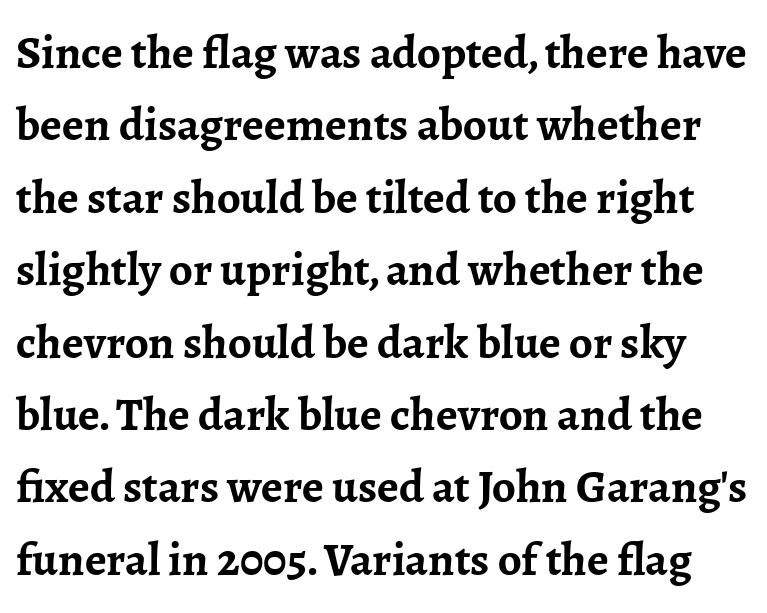
The image shows 47 px semibold serif type, upright; set normal line spacing (1.54x), normal letter spacing, not underlined; low stroke contrast and a medium x-height.
